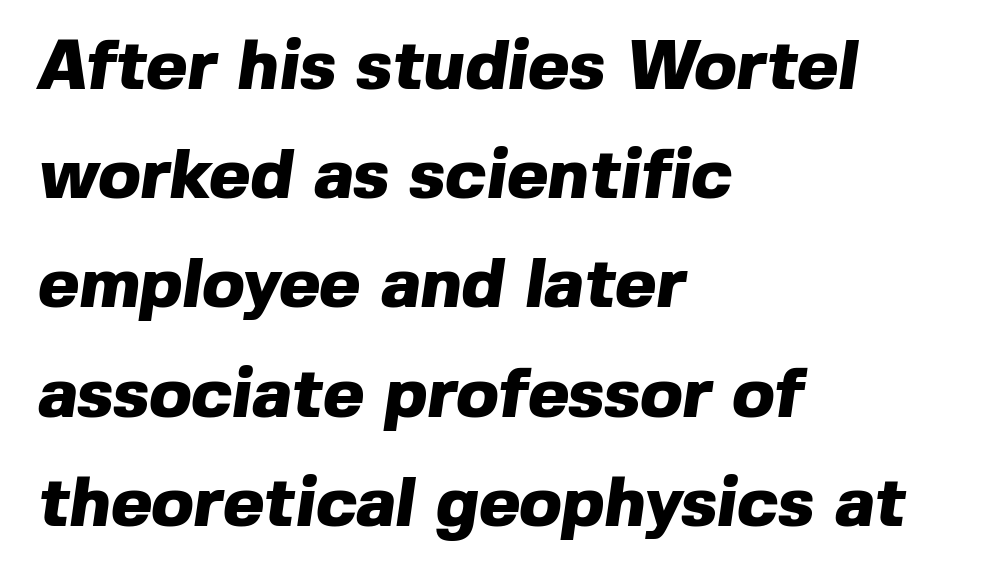
The image shows 70 px heavy sans-serif type; set left-aligned, normal line spacing (1.56x), normal letter spacing, not underlined; a medium x-height.
